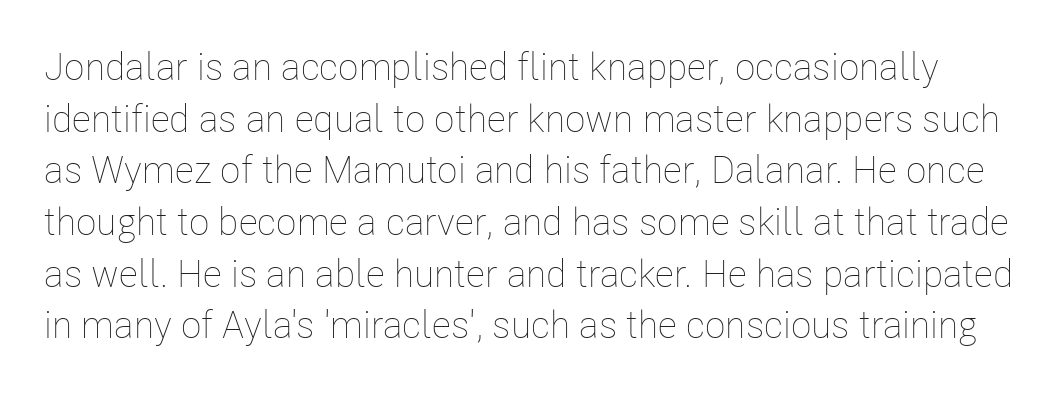
The image shows 38 px thin, condensed type, upright; set normal line spacing (1.36x), normal letter spacing, not underlined; low stroke contrast and a medium x-height.
